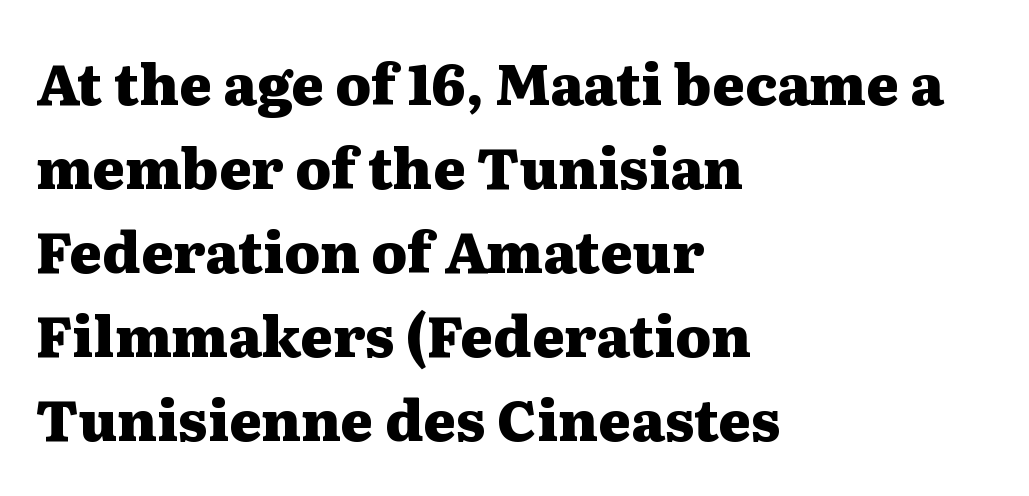
The image shows 56 px heavy, wide serif type, upright; set left-aligned, normal line spacing (1.5x), normal letter spacing, not underlined; medium stroke contrast and a medium x-height.
